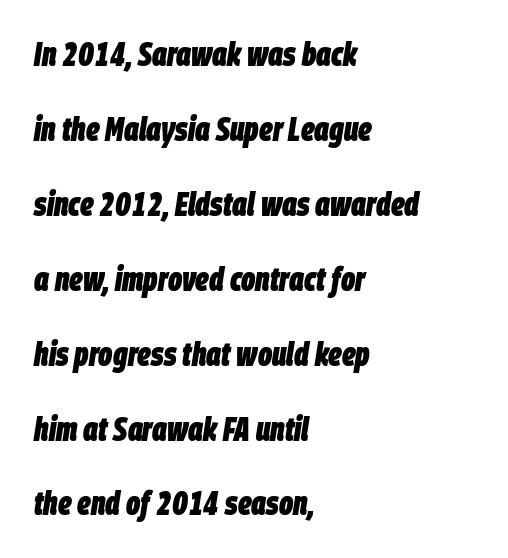
Leftover space on each line is placed entirely after the last word. Notice the wide empty band between every row — that's loose leading. Weight: bold. Characters are canted at an angle relative to the baseline's perpendicular. This rendering features lettering with no underline.
